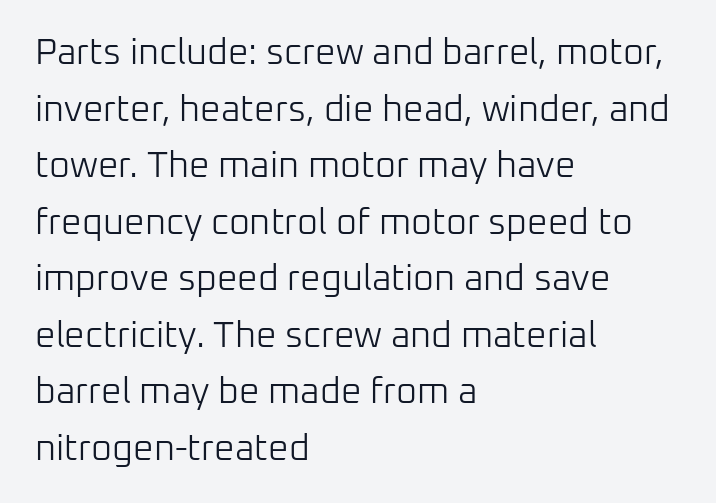
The image shows 36 px light sans-serif type, upright; set left-aligned, normal line spacing (1.57x), normal letter spacing, not underlined; low stroke contrast and a medium x-height.
